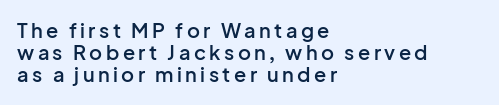
Clear beneath every line of the passage. Successive baselines arrive quickly, one right under another. The rag falls on the right side of this text block. A fair bit of extra ink — the face is semibold, not bold.
